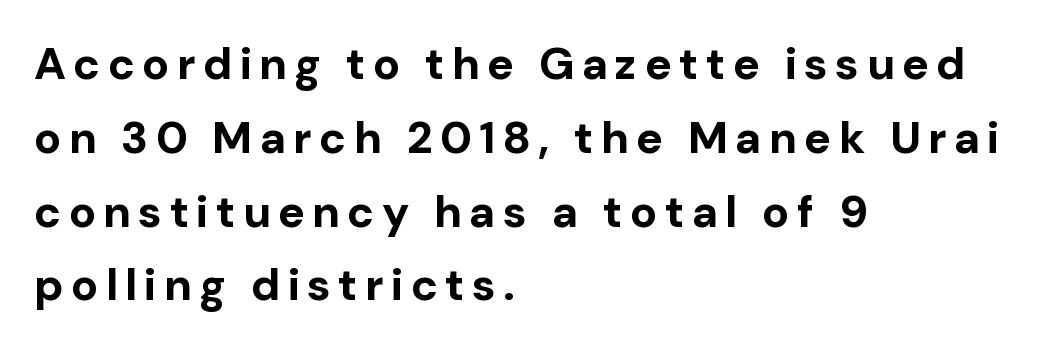
{"serif": "no", "italic": "no", "bold": "yes", "weight": "bold", "width": "normal", "stroke_contrast": "low", "x_height": "medium", "monospaced": "no", "underline": "no", "align": "left", "line_spacing": "normal", "line_spacing_ratio": 1.64, "glyph_px": 45}
